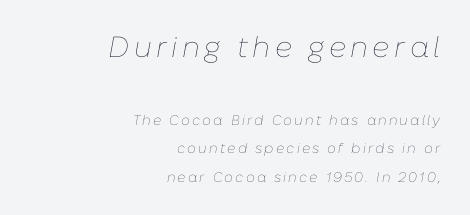
Q: Is the text bold? A: No.
Q: Is the text italic (slanted)? A: Yes, it leans right by about 10 degrees.
Q: Is the text underlined? A: No.
Q: How is the paragraph aligned? A: Right-aligned.
Q: Is the spacing between lines tight, normal or loose? A: Loose.
Q: Which block of text is set in a larger size, the first (top) or the second (bottom)? A: The first (top) one.
Q: Width (condensed, normal, or wide)? A: Normal.
Q: Stroke contrast? A: Low.
Q: x-height? A: Medium.
Q: Monospaced? A: No.
